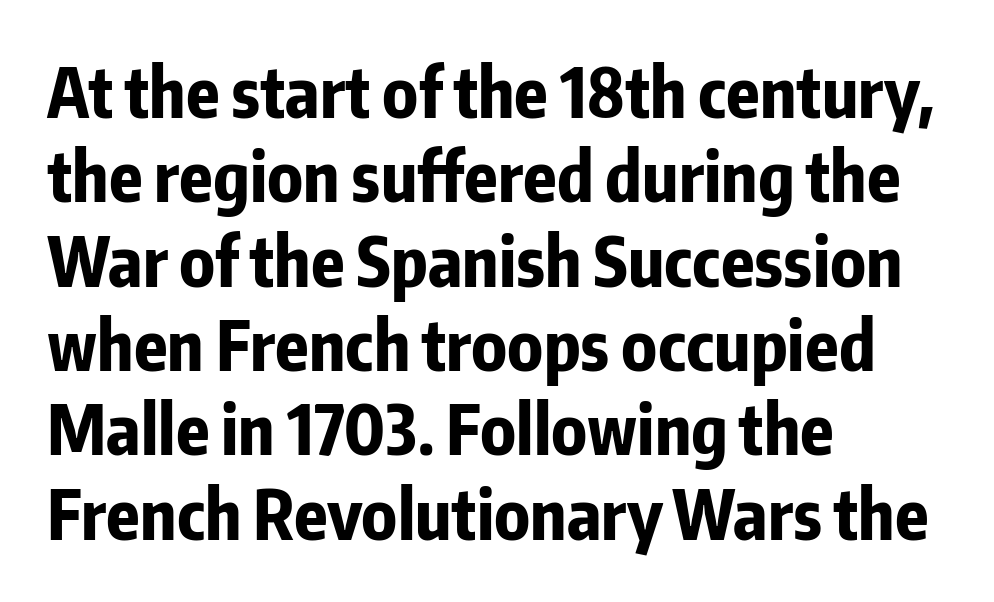
The image shows 68 px bold, condensed sans-serif type, upright; set left-aligned, line spacing 1.24x, normal letter spacing, not underlined; low stroke contrast and a medium x-height.
